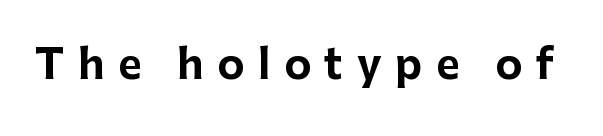
The image shows 41 px bold sans-serif type, upright; set unusually wide letter spacing (+0.33 em), not underlined; low stroke contrast and a medium x-height.
